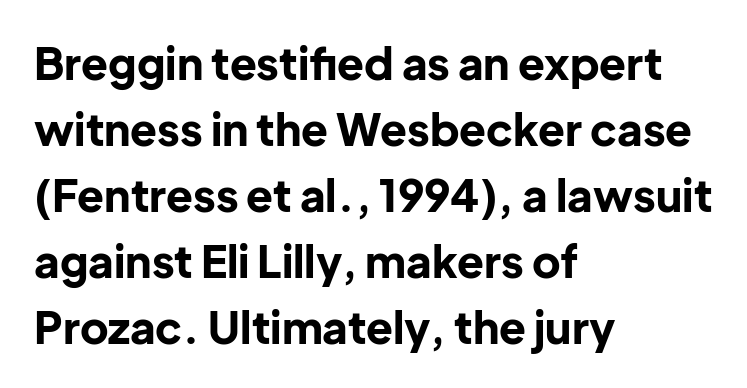
The image shows 44 px bold sans-serif type, upright; set left-aligned, normal line spacing (1.5x), normal letter spacing, not underlined; low stroke contrast and a medium x-height.
